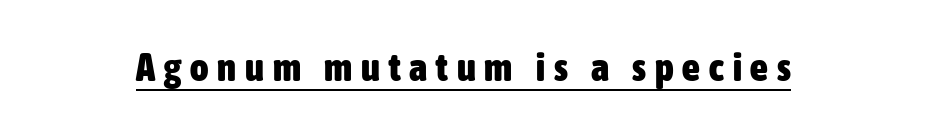
Q: Is the text bold? A: Yes.
Q: Is the text italic (slanted)? A: No, it is upright.
Q: Is the typeface a serif or a sans-serif typeface? A: Sans-serif.
Q: Is the text underlined? A: Yes.
Q: Is the spacing between letters normal or unusually wide? A: Unusually wide.
Q: Width (condensed, normal, or wide)? A: Condensed.
Q: Stroke contrast? A: Low.
Q: x-height? A: Medium.
Q: Monospaced? A: No.
